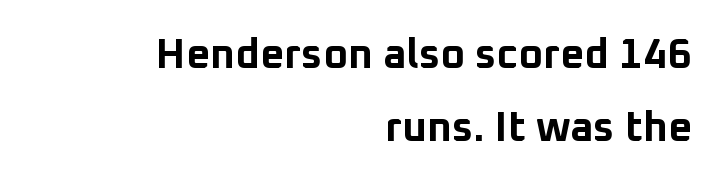
{"serif": "no", "italic": "no", "bold": "yes", "weight": "bold", "width": "normal", "stroke_contrast": "low", "x_height": "medium", "monospaced": "no", "underline": "no", "align": "right", "line_spacing_ratio": 1.73, "letter_spacing": "normal", "letter_spacing_em": 0.0, "glyph_px": 42}
